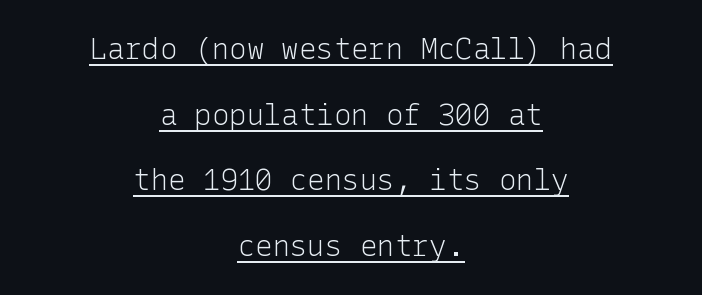
The image shows 29 px light sans-serif type, upright; set centered, loose line spacing (2.26x), normal letter spacing, underlined; low stroke contrast and a medium x-height.
